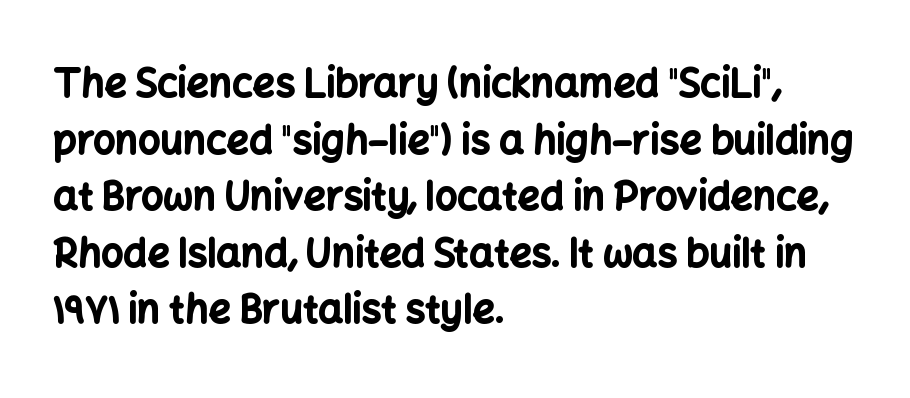
The image shows 39 px bold sans-serif type, upright; set left-aligned, normal line spacing (1.45x), normal letter spacing, not underlined; low stroke contrast and a medium x-height.
